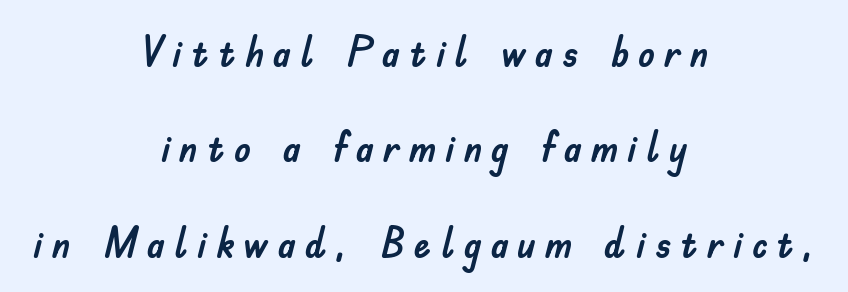
{"serif": "no", "width": "normal", "stroke_contrast": "low", "x_height": "small", "monospaced": "no", "underline": "no", "align": "center", "line_spacing": "loose", "line_spacing_ratio": 2.22, "letter_spacing": "wide", "letter_spacing_em": 0.21, "glyph_px": 43}
